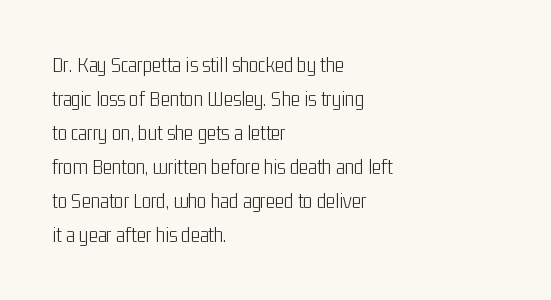
{"italic": "no", "bold": "no", "underline": "no", "align": "left", "line_spacing": "normal", "line_spacing_ratio": 1.55, "letter_spacing": "normal", "letter_spacing_em": 0.0, "glyph_px": 22}
